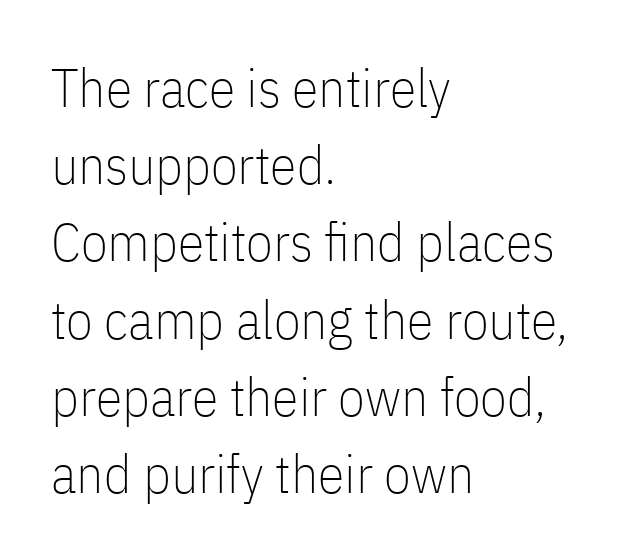
The image shows 54 px thin, condensed sans-serif type, upright; set left-aligned, normal line spacing (1.43x), normal letter spacing, not underlined; low stroke contrast and a medium x-height.
